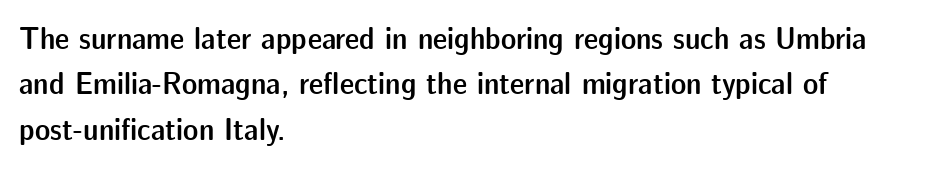
The image shows 32 px semibold sans-serif type, upright; set left-aligned, normal line spacing (1.42x), normal letter spacing, not underlined; low stroke contrast and a medium x-height.
